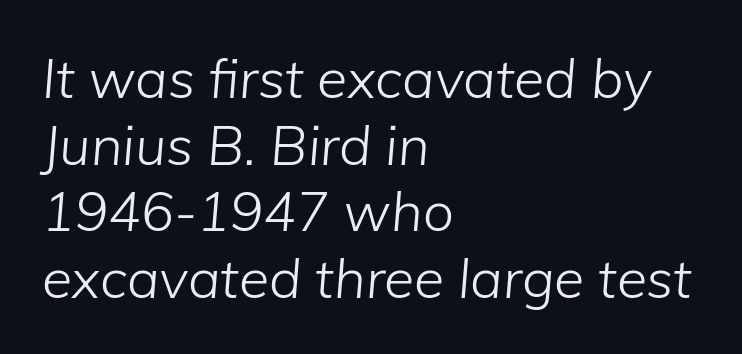
The zone under the glyphs is completely vacant. The horizontal fit of the characters is conventional and even. This reads as an unemphasized weight, regular at the heaviest. Italic? Definitely — the glyphs are oblique. The setting favours the left margin, as ordinary paragraphs usually do.
